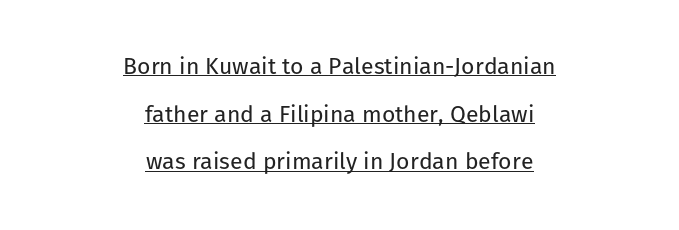
The image shows 23 px text type, upright; set centered, loose line spacing (2.07x), normal letter spacing, underlined.
